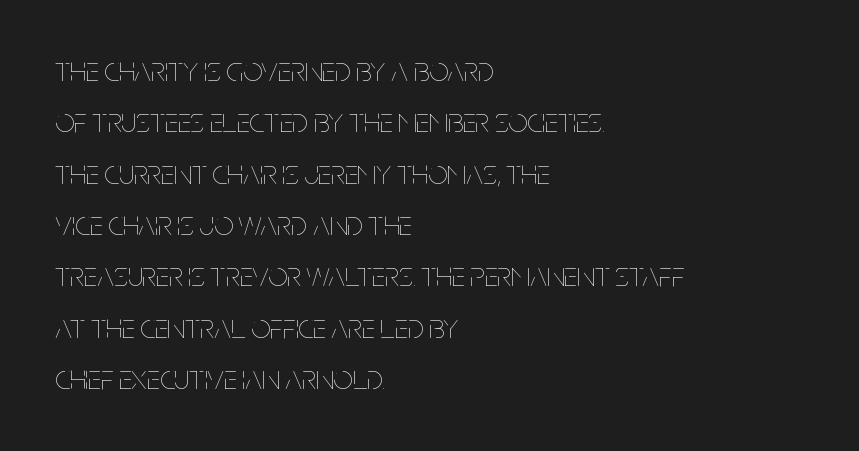
{"italic": "no", "bold": "no", "weight": "thin", "width": "condensed", "stroke_contrast": "low", "x_height": "large", "monospaced": "no", "underline": "no", "align": "left", "line_spacing": "normal", "line_spacing_ratio": 1.51, "letter_spacing": "normal", "letter_spacing_em": 0.0, "glyph_px": 34}
